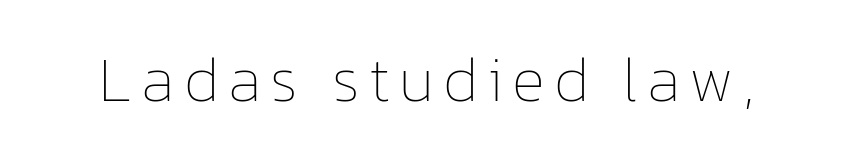
Q: Is the text bold? A: No.
Q: Is the text italic (slanted)? A: No, it is upright.
Q: Is the text underlined? A: No.
Q: Width (condensed, normal, or wide)? A: Normal.
Q: Stroke contrast? A: Low.
Q: x-height? A: Medium.
Q: Monospaced? A: No.
